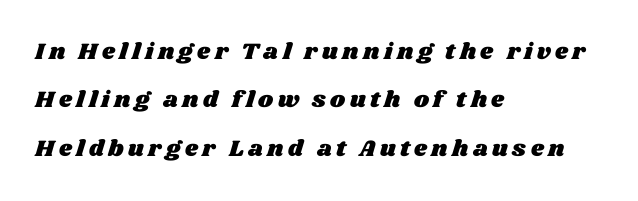
{"underline": "no", "align": "left", "line_spacing": "loose", "line_spacing_ratio": 2.1, "glyph_px": 23}
